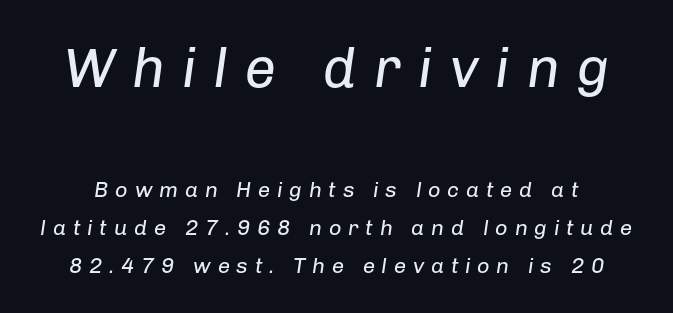
Q: Is the text bold? A: No.
Q: Is the text italic (slanted)? A: Yes, it leans right by about 8 degrees.
Q: Is the text underlined? A: No.
Q: Is the spacing between letters normal or unusually wide? A: Unusually wide.
Q: Which block of text is set in a larger size, the first (top) or the second (bottom)? A: The first (top) one.
Q: Width (condensed, normal, or wide)? A: Normal.
Q: Stroke contrast? A: Low.
Q: x-height? A: Medium.
Q: Monospaced? A: No.
